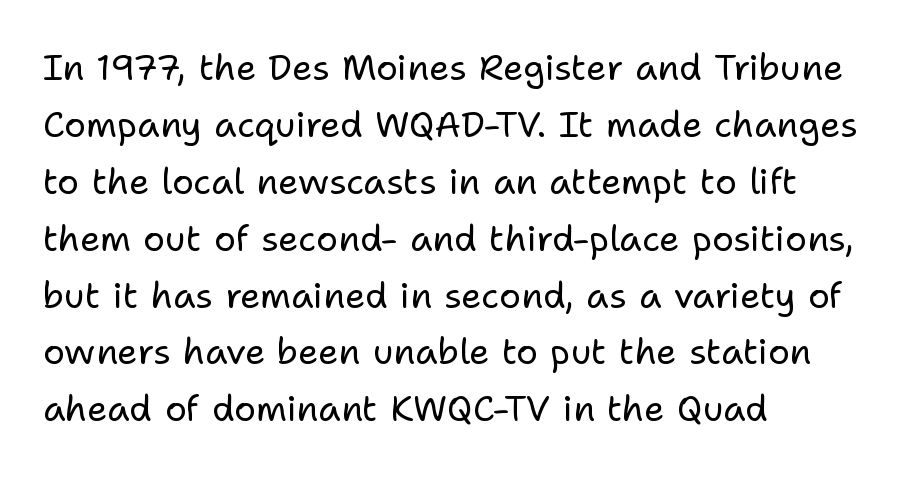
{"serif": "no", "italic": "no", "bold": "no", "weight": "regular", "width": "normal", "stroke_contrast": "low", "x_height": "medium", "monospaced": "no", "underline": "no", "align": "left", "line_spacing": "normal", "line_spacing_ratio": 1.58, "letter_spacing": "normal", "letter_spacing_em": 0.0, "glyph_px": 36}
